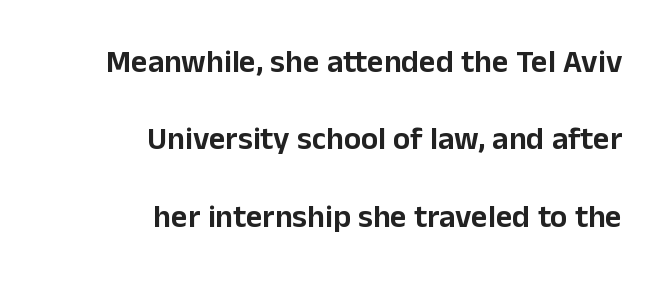
Q: Is the text italic (slanted)? A: No, it is upright.
Q: Is the typeface a serif or a sans-serif typeface? A: Sans-serif.
Q: Is the text underlined? A: No.
Q: How is the paragraph aligned? A: Right-aligned.
Q: Is the spacing between letters normal or unusually wide? A: Normal.
Q: Is the spacing between lines tight, normal or loose? A: Loose.
Q: Width (condensed, normal, or wide)? A: Normal.
Q: Stroke contrast? A: Low.
Q: x-height? A: Medium.
Q: Monospaced? A: No.
